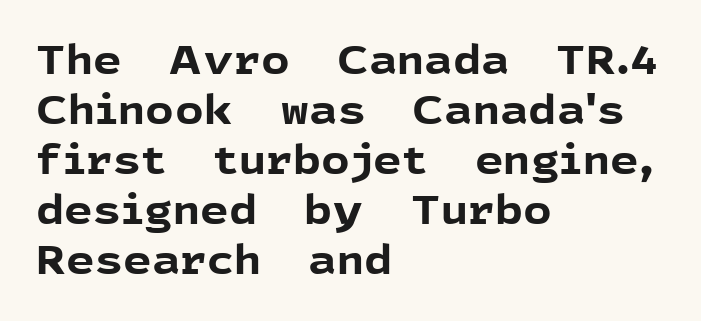
Q: Is the text bold? A: Yes.
Q: Is the text italic (slanted)? A: No, it is upright.
Q: Is the typeface a serif or a sans-serif typeface? A: Sans-serif.
Q: Is the text underlined? A: No.
Q: How is the paragraph aligned? A: Left-aligned.
Q: Is the spacing between letters normal or unusually wide? A: Normal.
Q: Is the spacing between lines tight, normal or loose? A: Normal.
Q: Width (condensed, normal, or wide)? A: Normal.
Q: x-height? A: Medium.
Q: Monospaced? A: No.
